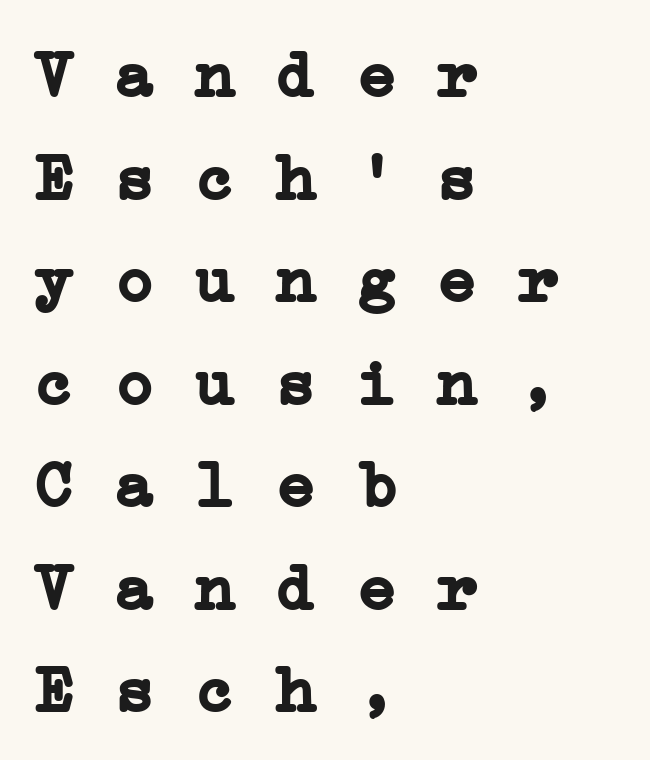
Q: Is the text bold? A: Yes.
Q: Is the typeface a serif or a sans-serif typeface? A: Serif.
Q: Is the text underlined? A: No.
Q: How is the paragraph aligned? A: Left-aligned.
Q: Is the spacing between letters normal or unusually wide? A: Normal.
Q: Is the spacing between lines tight, normal or loose? A: Normal.
Q: Width (condensed, normal, or wide)? A: Wide.
Q: Stroke contrast? A: Low.
Q: x-height? A: Medium.
Q: Monospaced? A: Yes.
